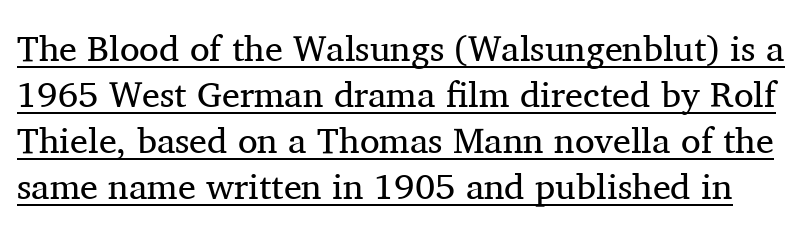
{"serif": "yes", "italic": "no", "bold": "no", "weight": "regular", "width": "normal", "stroke_contrast": "medium", "x_height": "medium", "monospaced": "no", "underline": "yes", "line_spacing": "normal", "line_spacing_ratio": 1.28, "letter_spacing": "normal", "letter_spacing_em": 0.0, "glyph_px": 36}
